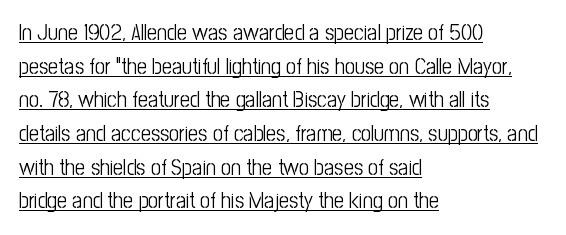
Counters stay open thanks to moderate or lighter strokes. Compared with typical body copy, the letter spacing here is the same. Summary of vertical rhythm: regular, with standard interline spacing. The rendering uses the underline text-decoration. These lines were composed using upright roman letters.
